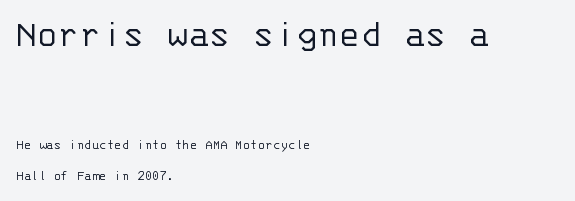
{"serif": "no", "italic": "no", "bold": "no", "weight": "light", "width": "normal", "stroke_contrast": "low", "x_height": "large", "monospaced": "yes", "underline": "no", "align": "left", "line_spacing": "loose", "line_spacing_ratio": 2.25, "letter_spacing": "normal", "letter_spacing_em": 0.0, "larger_block": "first", "size_ratio": 2.86, "glyph_px": 40}
